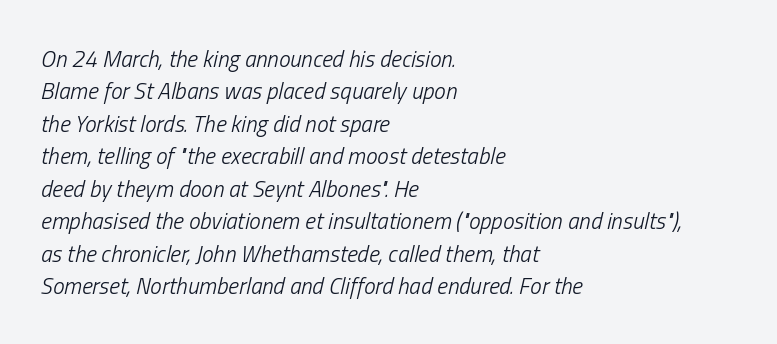
Q: Is the text bold? A: No.
Q: Is the text italic (slanted)? A: Yes, it leans right by about 13 degrees.
Q: Is the text underlined? A: No.
Q: How is the paragraph aligned? A: Left-aligned.
Q: Is the spacing between letters normal or unusually wide? A: Normal.
Q: Is the spacing between lines tight, normal or loose? A: Normal.
